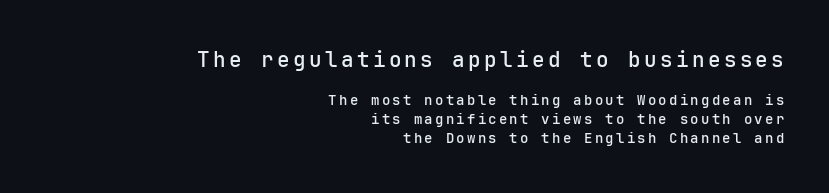
The image shows 21 px text type, upright; set right-aligned, normal line spacing (1.35x), not underlined; the first (top) block is 1.5x larger.
